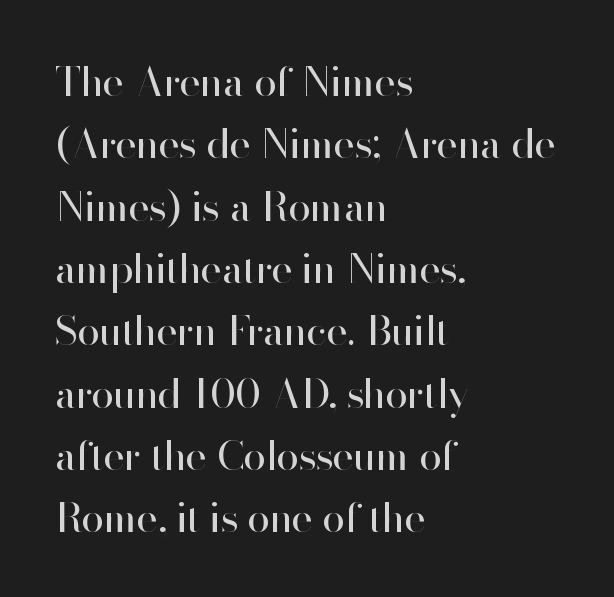
The font family rendered here belongs to the sans-serif group. Any mark beneath the type? The region is blank. These lines are set flush left with a ragged right edge. Note the varied advance widths — an 'i' is clearly narrower than an 'm'.
